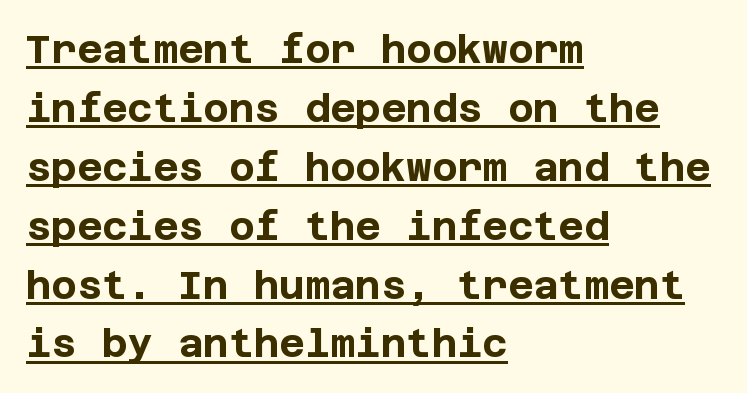
The image shows 39 px bold sans-serif type, upright; set left-aligned, normal line spacing (1.51x), normal letter spacing, underlined; low stroke contrast and a large x-height.
